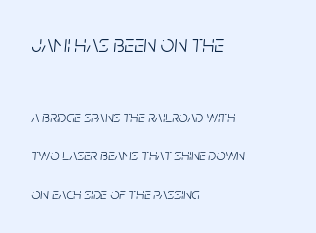
Q: Is the text bold? A: No.
Q: Is the text italic (slanted)? A: Yes, it leans right by about 5 degrees.
Q: Is the text underlined? A: No.
Q: How is the paragraph aligned? A: Left-aligned.
Q: Is the spacing between letters normal or unusually wide? A: Normal.
Q: Is the spacing between lines tight, normal or loose? A: Loose.
Q: Which block of text is set in a larger size, the first (top) or the second (bottom)? A: The first (top) one.
